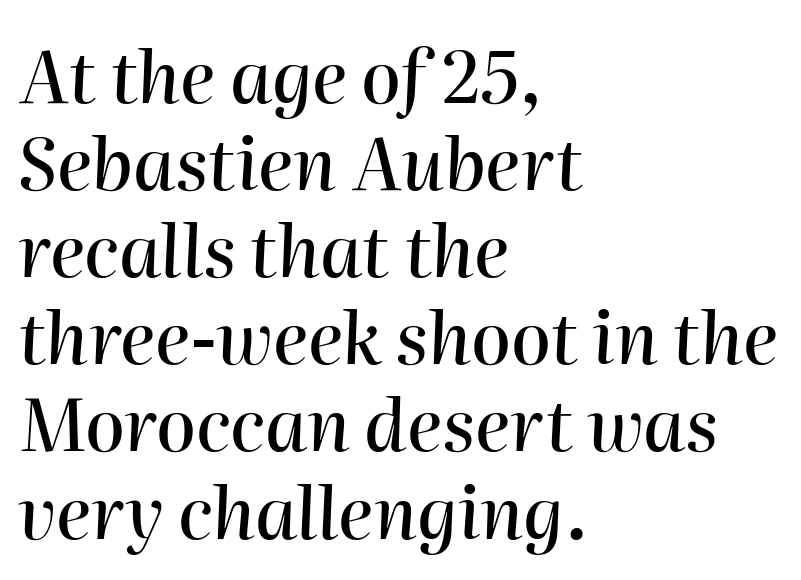
If you drew a line through each stem, it would be angled. No extra tracking has been applied to these lines. The specimen omits any rule beneath the text block's lines. The letters advance in unequal steps, a hallmark of proportional type.
